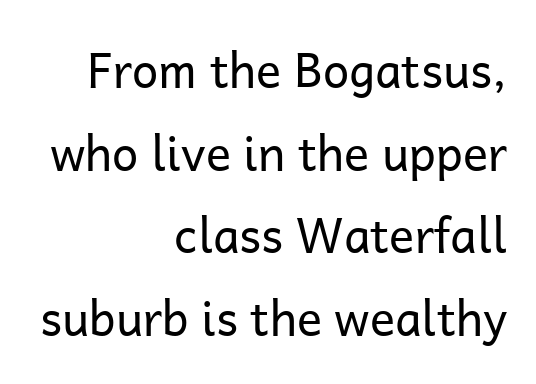
Q: Is the text bold? A: No.
Q: Is the text italic (slanted)? A: No, it is upright.
Q: Is the typeface a serif or a sans-serif typeface? A: Sans-serif.
Q: Is the text underlined? A: No.
Q: How is the paragraph aligned? A: Right-aligned.
Q: Is the spacing between letters normal or unusually wide? A: Normal.
Q: Width (condensed, normal, or wide)? A: Normal.
Q: Stroke contrast? A: Low.
Q: x-height? A: Medium.
Q: Monospaced? A: No.
